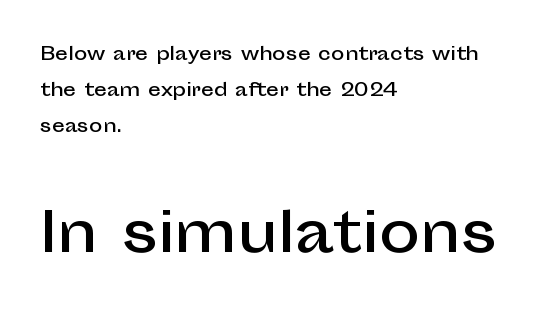
{"serif": "no", "italic": "no", "width": "normal", "stroke_contrast": "low", "x_height": "medium", "monospaced": "no", "underline": "no", "align": "left", "line_spacing": "loose", "line_spacing_ratio": 2.01, "letter_spacing": "normal", "letter_spacing_em": 0.0, "larger_block": "second", "size_ratio": 3.06, "glyph_px": 55}
